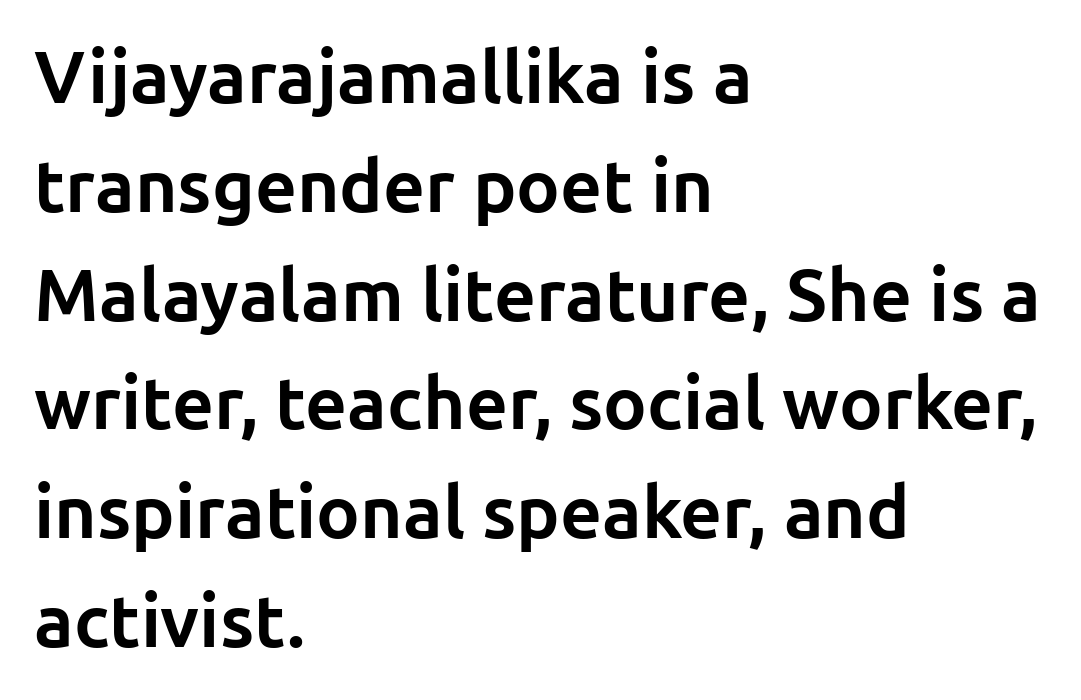
This sample uses plain, unmodified letter spacing. A normal amount of white space separates one row of letters from the next. Which margin do the lines hug? The left one — the right edge is uneven. Just letters on the line, the space beneath them empty.
